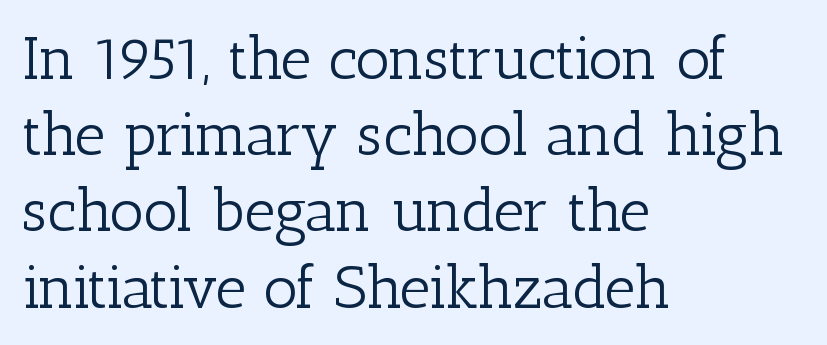
Q: Is the text bold? A: No.
Q: Is the text italic (slanted)? A: No, it is upright.
Q: Is the typeface a serif or a sans-serif typeface? A: Serif.
Q: Is the text underlined? A: No.
Q: How is the paragraph aligned? A: Left-aligned.
Q: Is the spacing between letters normal or unusually wide? A: Normal.
Q: Is the spacing between lines tight, normal or loose? A: Normal.
Q: Width (condensed, normal, or wide)? A: Normal.
Q: Stroke contrast? A: Low.
Q: x-height? A: Medium.
Q: Monospaced? A: No.
